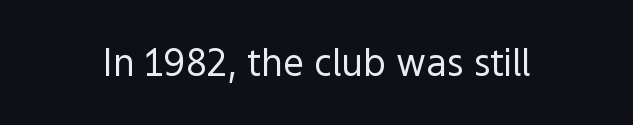
Letterform terminals end flat and unadorned throughout the passage. Every stem runs plumb, perpendicular to the baseline. Spacing between characters is what you'd get straight out of the box. Heaviness? Minimal to ordinary, like unemphasized prose.
